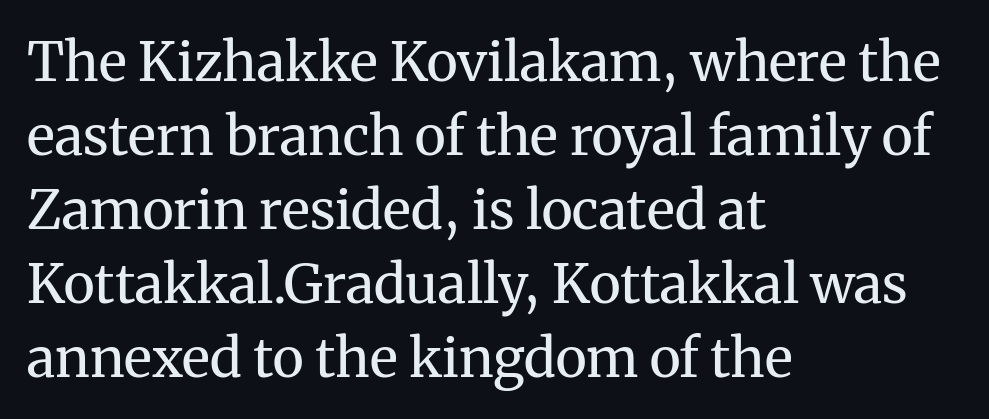
Every stem runs plumb, perpendicular to the baseline. Evenly set lines give the paragraph a standard silhouette. The font sits on the lighter half of the weight spectrum, regular included. You could call the tracking neutral — neither tight nor loose. Alignment: flush left.
